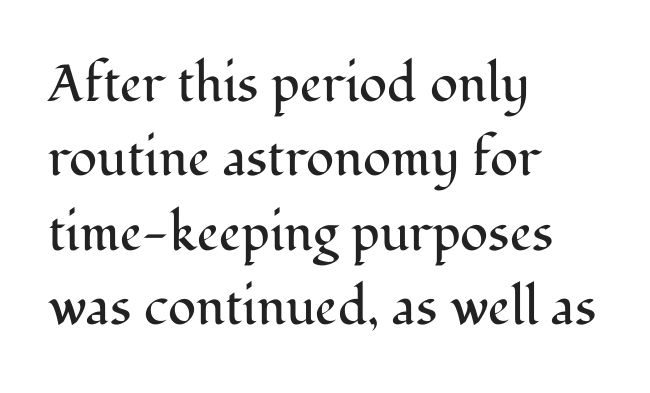
{"serif": "yes", "italic": "no", "bold": "no", "weight": "regular", "width": "normal", "stroke_contrast": "medium", "x_height": "medium", "monospaced": "no", "underline": "no", "align": "left", "line_spacing": "normal", "line_spacing_ratio": 1.43, "letter_spacing": "normal", "letter_spacing_em": 0.0, "glyph_px": 52}
